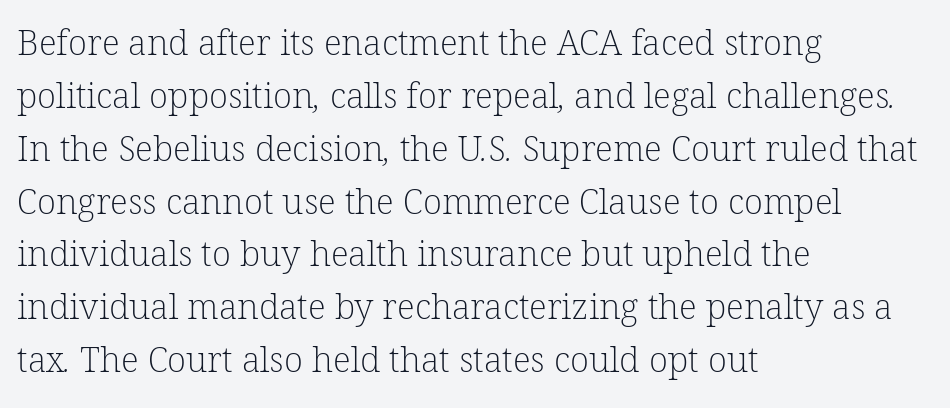
Q: Is the text bold? A: No.
Q: Is the typeface a serif or a sans-serif typeface? A: Serif.
Q: Is the text underlined? A: No.
Q: How is the paragraph aligned? A: Left-aligned.
Q: Is the spacing between letters normal or unusually wide? A: Normal.
Q: Is the spacing between lines tight, normal or loose? A: Normal.
Q: Width (condensed, normal, or wide)? A: Normal.
Q: Stroke contrast? A: Low.
Q: x-height? A: Medium.
Q: Monospaced? A: No.
